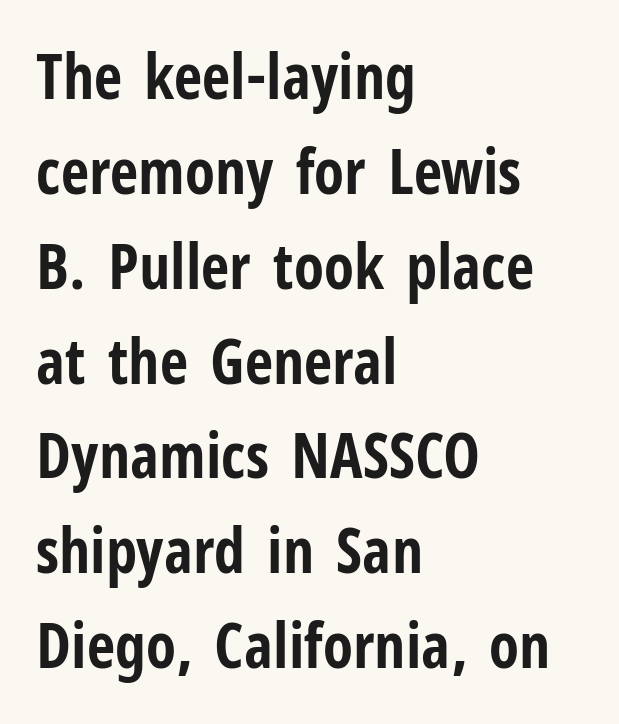
The image shows 62 px bold, condensed sans-serif type, upright; set left-aligned, normal line spacing (1.53x), normal letter spacing, not underlined; low stroke contrast and a medium x-height.
